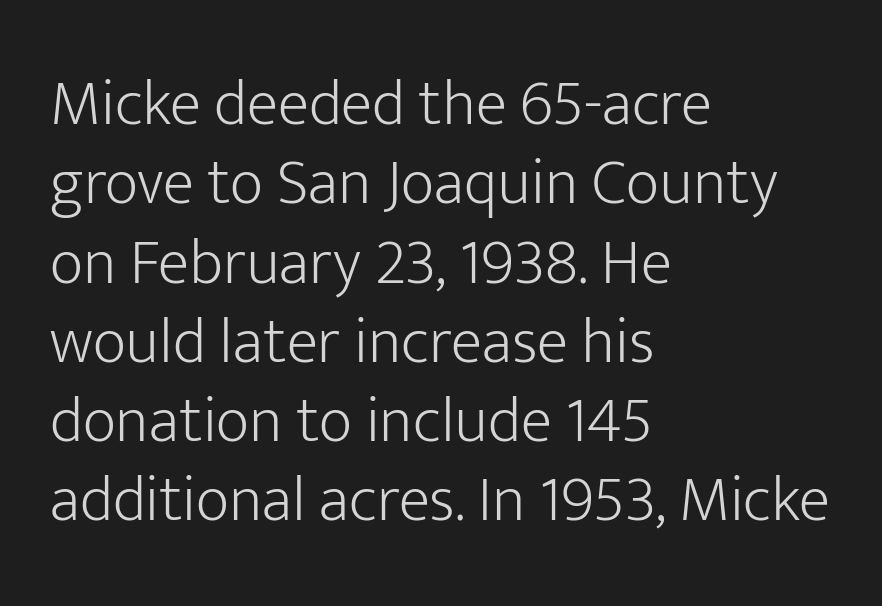
Grotesque or geometric, the face here clearly has no serifs. The specimen reads as upright at a glance. A clean baseline with only descenders dipping below it. The characters are drawn with everyday or finer stroke widths.
